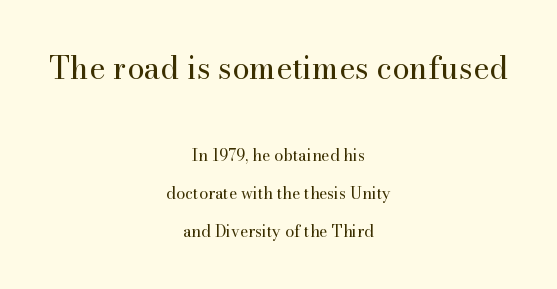
Q: Is the text bold? A: No.
Q: Is the text italic (slanted)? A: No, it is upright.
Q: Is the typeface a serif or a sans-serif typeface? A: Serif.
Q: Is the text underlined? A: No.
Q: How is the paragraph aligned? A: Centered.
Q: Is the spacing between letters normal or unusually wide? A: Normal.
Q: Is the spacing between lines tight, normal or loose? A: Loose.
Q: Which block of text is set in a larger size, the first (top) or the second (bottom)? A: The first (top) one.
Q: Width (condensed, normal, or wide)? A: Normal.
Q: Stroke contrast? A: High.
Q: x-height? A: Small.
Q: Monospaced? A: No.
